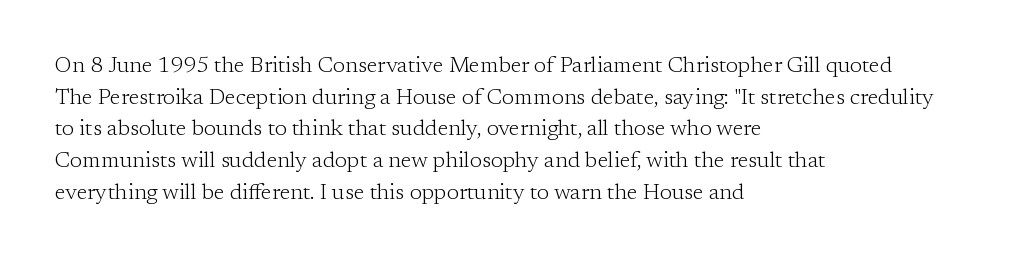
The image shows 22 px text type, upright; set left-aligned, normal line spacing (1.44x), normal letter spacing, not underlined.
